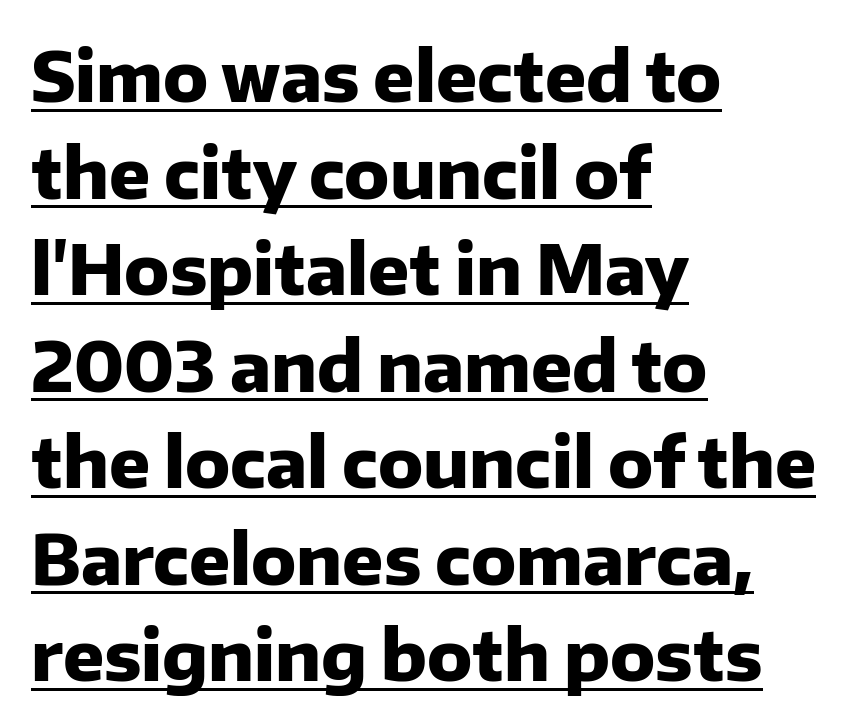
A typesetter would call this proportional, since set widths differ per character. Posture: straight, roman, zero tilt. Underlining? Definitely there. Whoever set this chose a conventional vertical rhythm.
